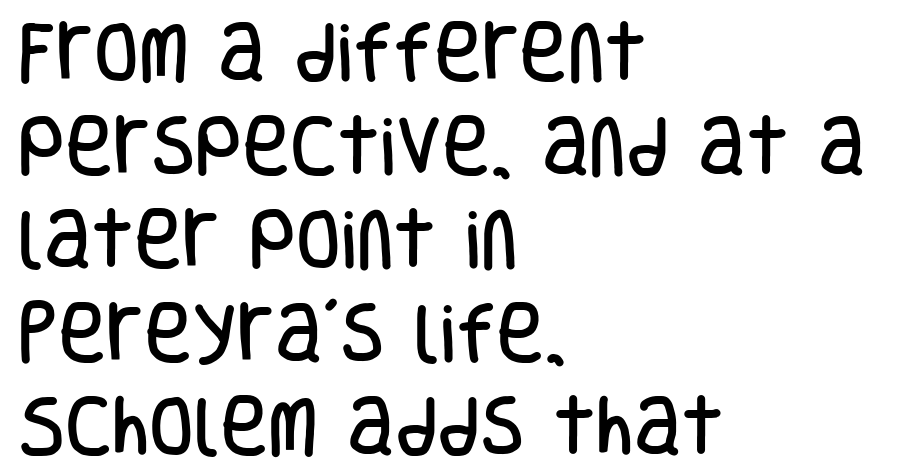
Q: Is the text italic (slanted)? A: No, it is upright.
Q: Is the typeface a serif or a sans-serif typeface? A: Sans-serif.
Q: Is the text underlined? A: No.
Q: How is the paragraph aligned? A: Left-aligned.
Q: Is the spacing between letters normal or unusually wide? A: Normal.
Q: Is the spacing between lines tight, normal or loose? A: Normal.
Q: Width (condensed, normal, or wide)? A: Condensed.
Q: Stroke contrast? A: Low.
Q: x-height? A: Large.
Q: Monospaced? A: No.
